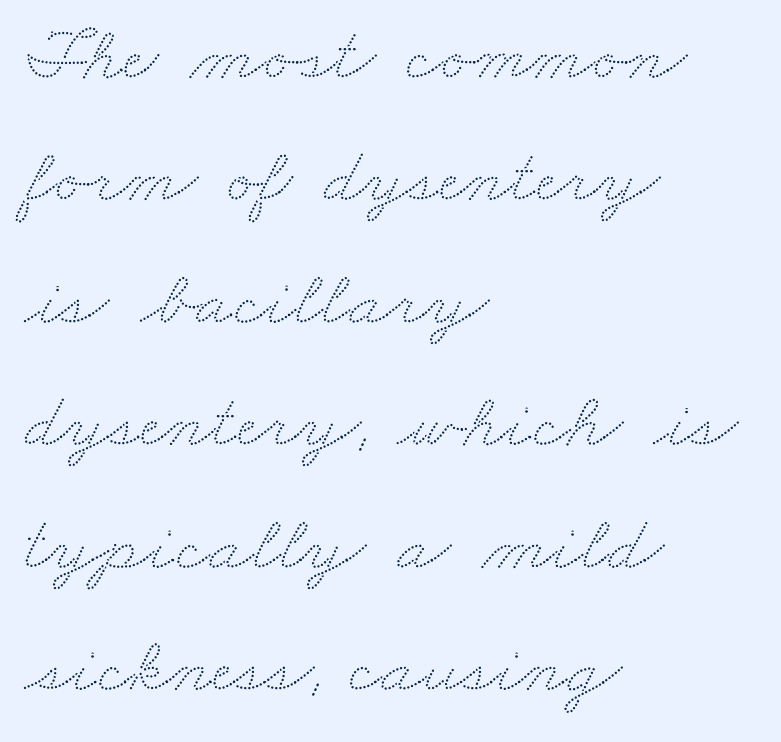
The image shows 78 px wide type; set left-aligned, normal line spacing (1.57x), normal letter spacing, not underlined; low stroke contrast and a small x-height.
